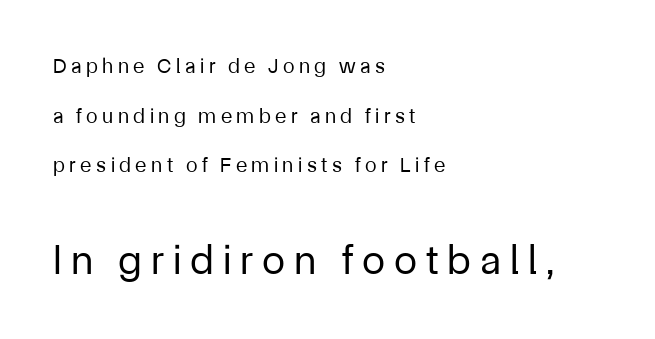
The image shows 42 px regular-weight sans-serif type, upright; set left-aligned, loose line spacing (2.36x), unusually wide letter spacing (+0.21 em), not underlined; the second (bottom) block is 2.0x larger; low stroke contrast and a medium x-height.
